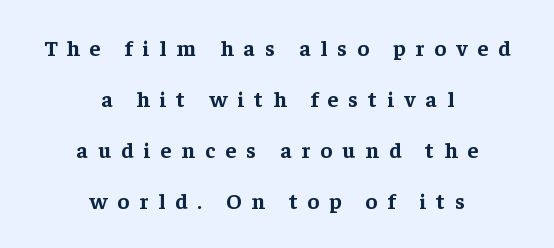
The string is rendered with underlining switched off. Style check: upright. There is plenty of visible air inserted between adjacent glyphs. The paragraph has two soft edges and a firm central axis. These lines stand farther apart than default settings would place them. The strokes are fattened all the way to bold.
